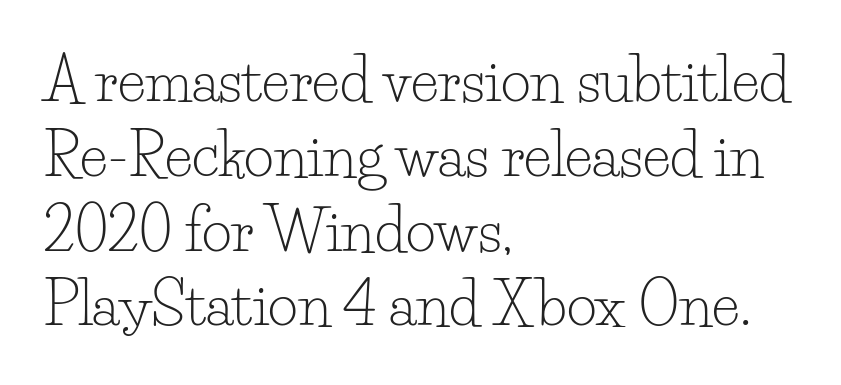
The image shows 58 px light serif type, upright; set left-aligned, normal line spacing (1.29x), normal letter spacing, not underlined; low stroke contrast and a small x-height.
